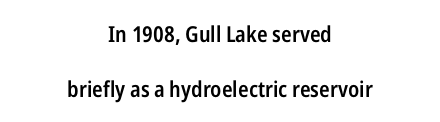
This is the regular roman posture of the typeface. The words here are not underlined. The gaps between neighbouring characters are ordinary and unremarkable. Leading: increased.
